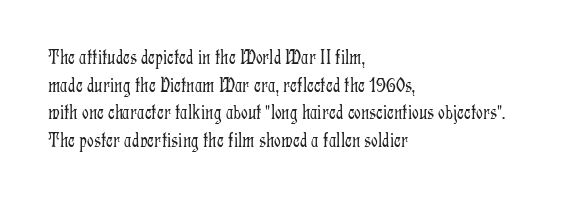
Teacher's note: observe the even left margin — that is flush-left alignment. The line texture is even and compact thanks to regular tracking. The lettering stays uniformly vertical, giving the passage a roman look. The baseline area is clear.
